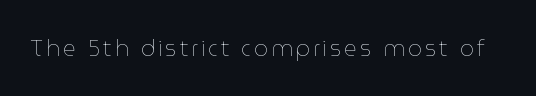
The specimen reads as upright at a glance. The face looks like a standard text weight, possibly lighter. Nobody drew a line under any word here.
